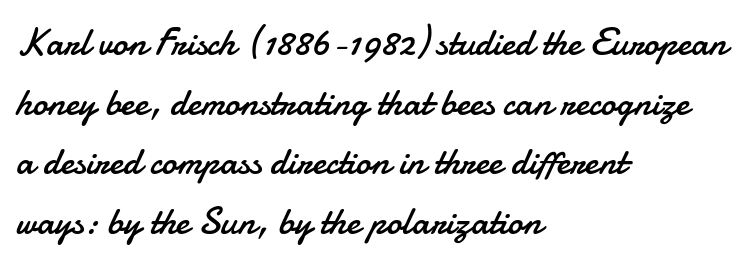
Beneath every word, the page is bare. Each word holds together tightly as a unit, with standard inter-letter gaps. The font sits on the lighter half of the weight spectrum, regular included. This sample is left-justified, so line endings fall wherever the words run out.
